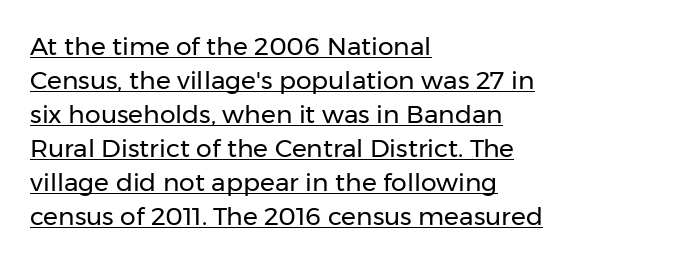
The image shows 25 px text type, upright; set left-aligned, normal line spacing (1.36x), normal letter spacing, underlined.
